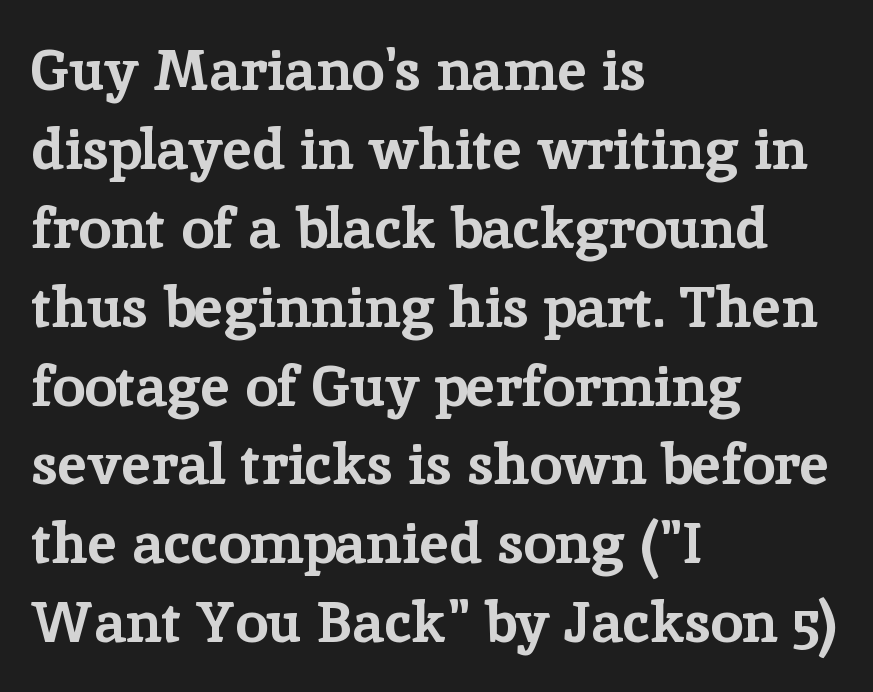
Q: Is the text bold? A: Yes.
Q: Is the text italic (slanted)? A: No, it is upright.
Q: Is the typeface a serif or a sans-serif typeface? A: Serif.
Q: Is the text underlined? A: No.
Q: How is the paragraph aligned? A: Left-aligned.
Q: Is the spacing between letters normal or unusually wide? A: Normal.
Q: Is the spacing between lines tight, normal or loose? A: Normal.
Q: Width (condensed, normal, or wide)? A: Normal.
Q: Stroke contrast? A: Low.
Q: x-height? A: Medium.
Q: Monospaced? A: No.
